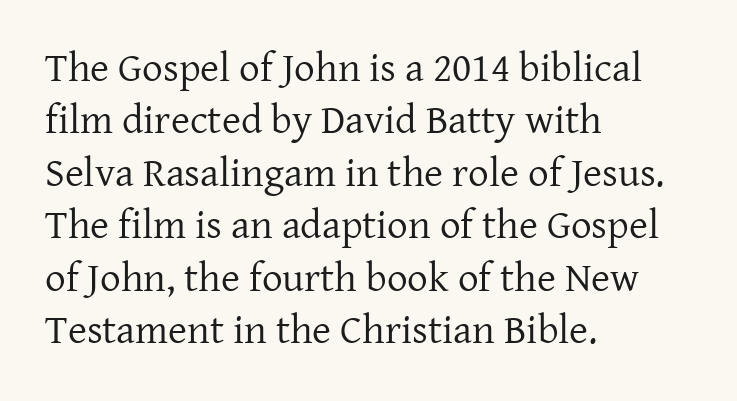
{"serif": "yes", "italic": "no", "bold": "no", "weight": "regular", "width": "normal", "stroke_contrast": "low", "x_height": "medium", "monospaced": "no", "underline": "no", "align": "left", "line_spacing": "normal", "line_spacing_ratio": 1.28, "letter_spacing": "normal", "letter_spacing_em": 0.0, "glyph_px": 41}
